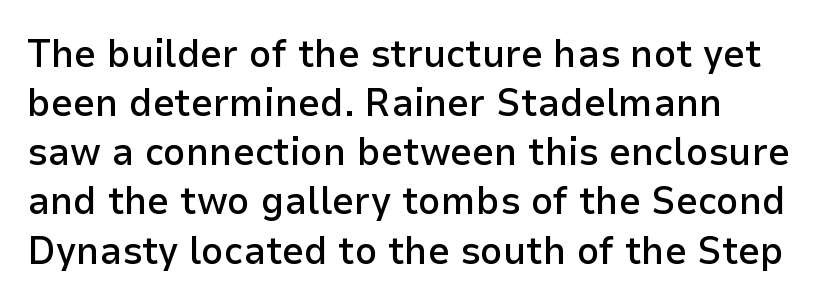
The image shows 39 px semibold sans-serif type, upright; set left-aligned, normal line spacing (1.26x), normal letter spacing, not underlined; low stroke contrast and a medium x-height.
